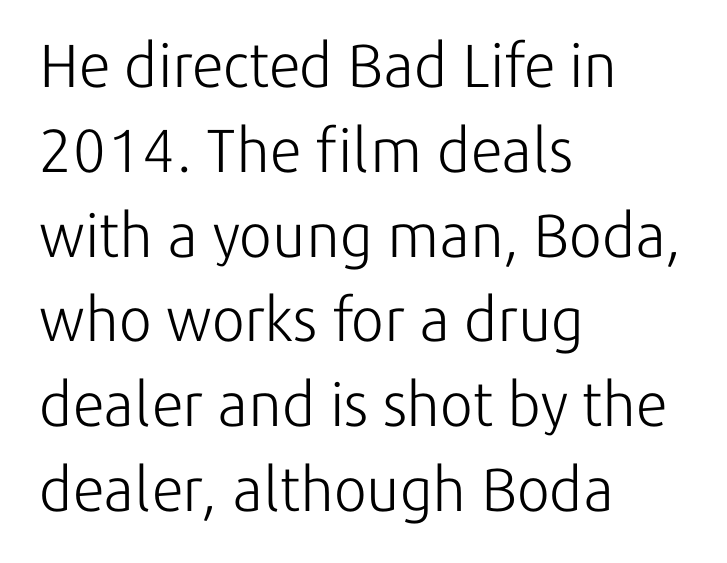
{"serif": "no", "italic": "no", "bold": "no", "weight": "light", "width": "normal", "stroke_contrast": "low", "x_height": "medium", "monospaced": "no", "underline": "no", "align": "left", "line_spacing": "normal", "line_spacing_ratio": 1.39, "letter_spacing": "normal", "letter_spacing_em": 0.0, "glyph_px": 61}
